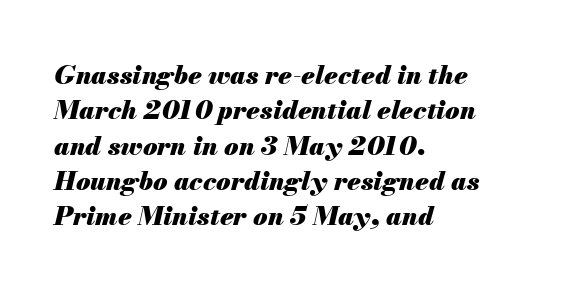
{"italic": "yes", "lean": "right", "slant_degrees": 13, "bold": "yes", "underline": "no", "align": "left", "line_spacing": "normal", "line_spacing_ratio": 1.36, "letter_spacing": "normal", "letter_spacing_em": 0.0, "glyph_px": 26}
